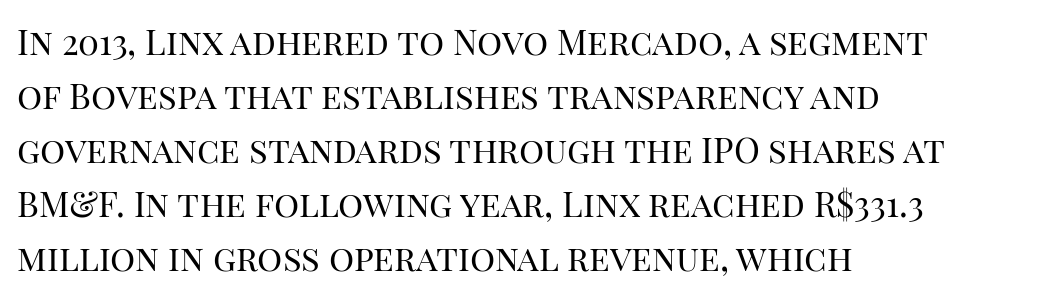
Serifs: yes, visible at the terminals of the letterforms. Compared with a typical body face, this is equally light or lighter still. Character widths vary here, with narrow letters taking less room than wide ones. Check the space under the baseline: it is left empty.
